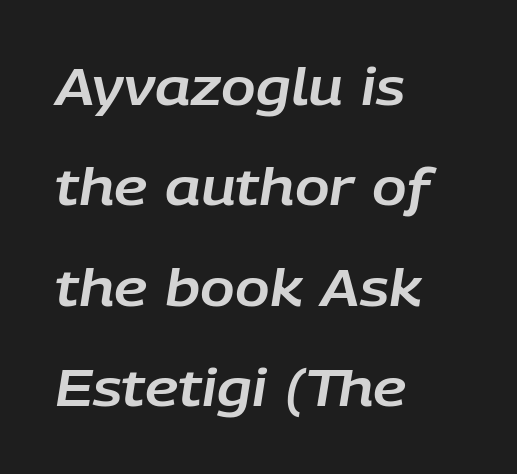
{"italic": "yes", "lean": "right", "slant_degrees": 9, "width": "normal", "stroke_contrast": "low", "x_height": "large", "monospaced": "no", "underline": "no", "align": "left", "line_spacing": "loose", "line_spacing_ratio": 1.97, "letter_spacing": "normal", "letter_spacing_em": 0.0, "glyph_px": 51}
